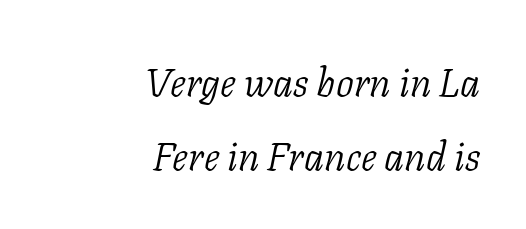
Q: Is the text bold? A: No.
Q: Is the text italic (slanted)? A: Yes, it leans right by about 11 degrees.
Q: Is the typeface a serif or a sans-serif typeface? A: Serif.
Q: Is the text underlined? A: No.
Q: How is the paragraph aligned? A: Right-aligned.
Q: Is the spacing between letters normal or unusually wide? A: Normal.
Q: Width (condensed, normal, or wide)? A: Normal.
Q: Stroke contrast? A: Low.
Q: x-height? A: Medium.
Q: Monospaced? A: No.
